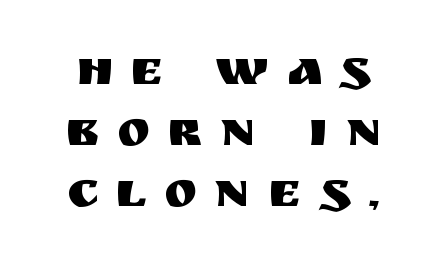
Unmarked baselines from the first word to the last. Stroke terminals: plain, sans-serif. Does the lettering tilt? It doesn't — this is upright. The letters advance in unequal steps, a hallmark of proportional type. The tracking jumps out immediately: characters are airy and widely separated.
